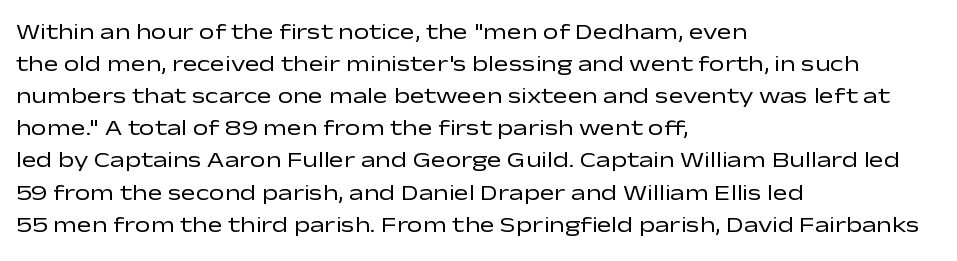
Q: Is the text bold? A: No.
Q: Is the text italic (slanted)? A: No, it is upright.
Q: Is the text underlined? A: No.
Q: How is the paragraph aligned? A: Left-aligned.
Q: Is the spacing between letters normal or unusually wide? A: Normal.
Q: Is the spacing between lines tight, normal or loose? A: Normal.
